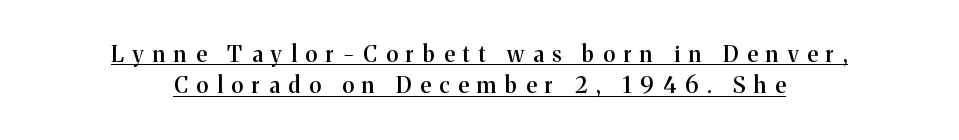
Q: Is the text bold? A: Semi-bold.
Q: Is the text italic (slanted)? A: No, it is upright.
Q: Is the text underlined? A: Yes.
Q: How is the paragraph aligned? A: Centered.
Q: Is the spacing between letters normal or unusually wide? A: Unusually wide.
Q: Is the spacing between lines tight, normal or loose? A: Normal.
